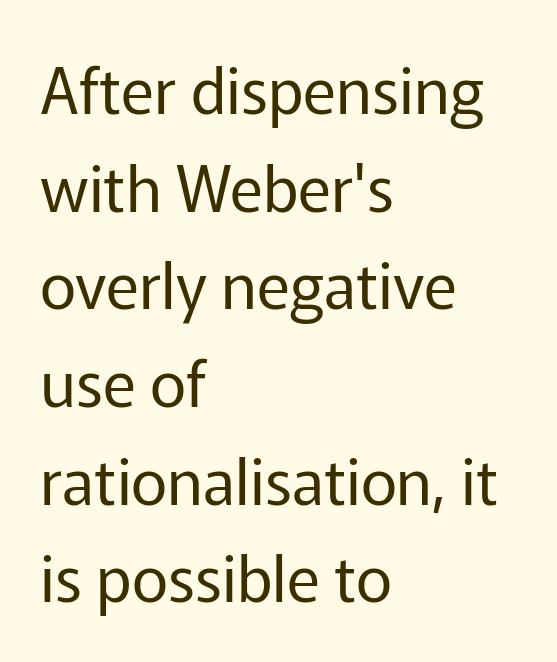
Q: Is the text bold? A: No.
Q: Is the text italic (slanted)? A: No, it is upright.
Q: Is the typeface a serif or a sans-serif typeface? A: Sans-serif.
Q: Is the text underlined? A: No.
Q: How is the paragraph aligned? A: Left-aligned.
Q: Is the spacing between letters normal or unusually wide? A: Normal.
Q: Is the spacing between lines tight, normal or loose? A: Normal.
Q: Width (condensed, normal, or wide)? A: Normal.
Q: Stroke contrast? A: Low.
Q: x-height? A: Medium.
Q: Monospaced? A: No.
